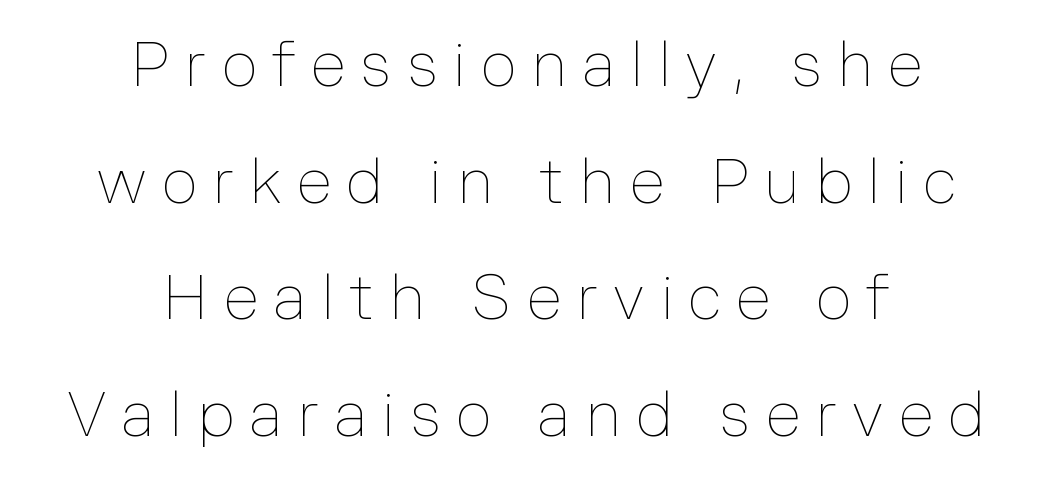
A quiet, ordinary-to-light weight characterises the typeface. The gap between lines stays unmarked. Short note: letters widely spaced. Is this a fixed-width face? No — the glyphs have proportional, varying widths. Neither beginnings nor endings align; midpoints do.
